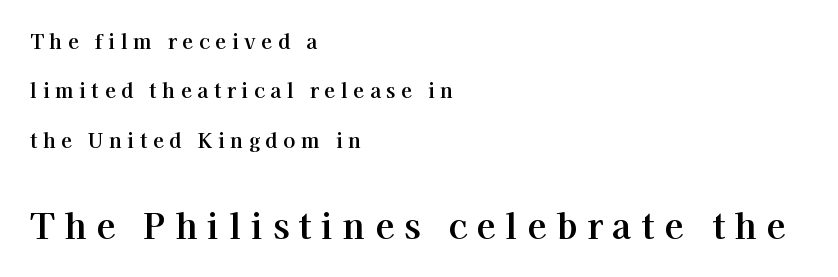
{"serif": "yes", "italic": "no", "width": "normal", "stroke_contrast": "high", "x_height": "medium", "monospaced": "no", "underline": "no", "align": "left", "line_spacing": "loose", "line_spacing_ratio": 2.47, "letter_spacing": "wide", "letter_spacing_em": 0.28, "larger_block": "second", "size_ratio": 1.75, "glyph_px": 35}
